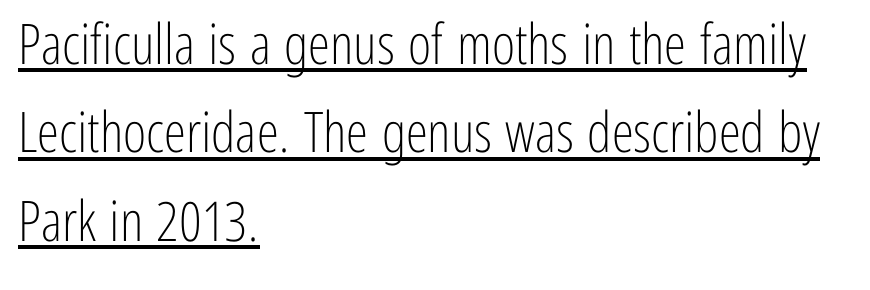
The face used here appears with an underline applied. The space between consecutive lines is moderate. The setting favours the left margin, as ordinary paragraphs usually do. Notice how the stems are strictly vertical — no italics here.
